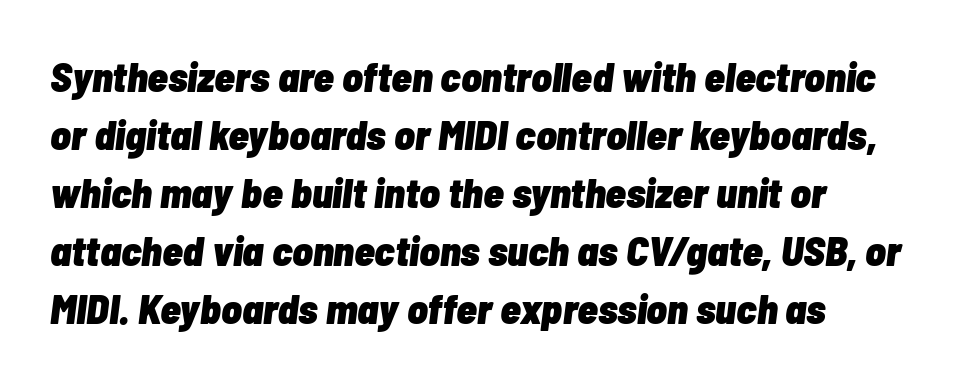
{"italic": "yes", "lean": "right", "slant_degrees": 7, "bold": "yes", "weight": "heavy", "width": "condensed", "stroke_contrast": "low", "x_height": "medium", "monospaced": "no", "underline": "no", "line_spacing": "normal", "line_spacing_ratio": 1.38, "letter_spacing": "normal", "letter_spacing_em": 0.0, "glyph_px": 42}
